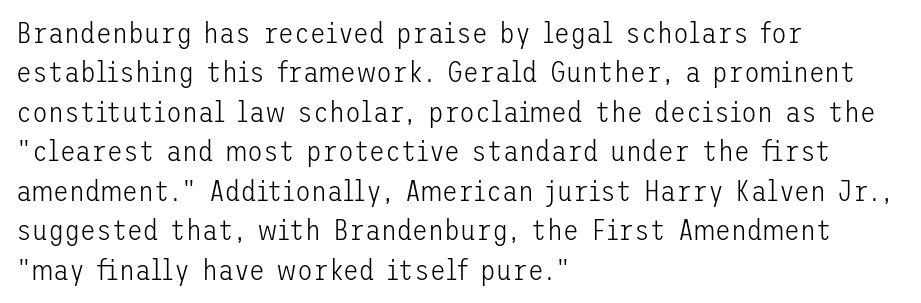
Does extra space separate the letters? No, they use regular spacing. Baseline-to-baseline distance is the conventional proportion of letter height. No italicization has been applied; the sample stays upright. The typesetter chose a ragged-right arrangement here.
